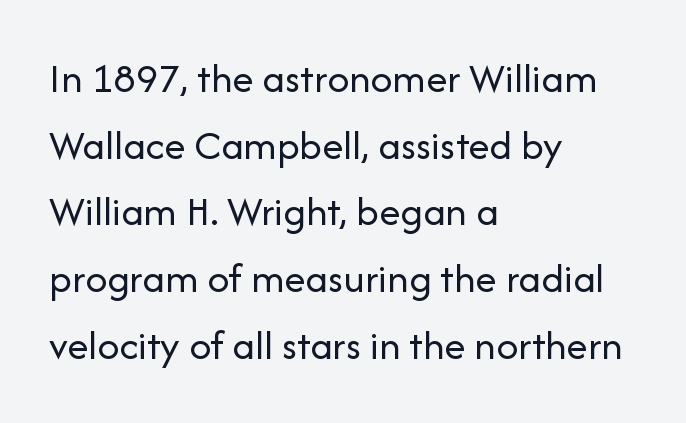
{"serif": "no", "italic": "no", "bold": "no", "weight": "regular", "width": "normal", "stroke_contrast": "low", "x_height": "medium", "monospaced": "no", "underline": "no", "align": "left", "line_spacing": "normal", "line_spacing_ratio": 1.55, "letter_spacing": "normal", "letter_spacing_em": 0.0, "glyph_px": 43}
